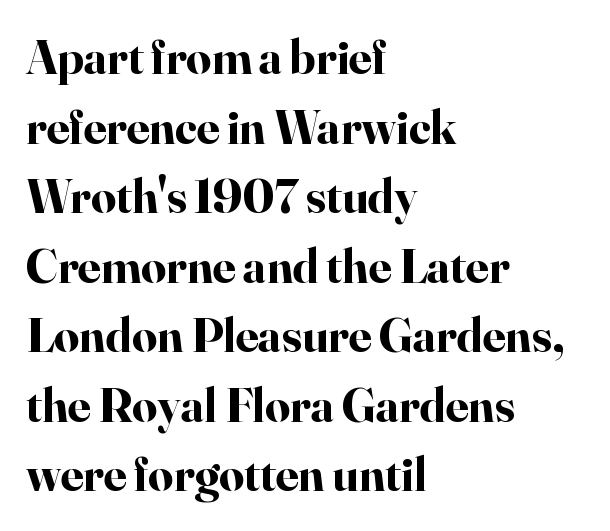
Q: Is the text bold? A: Yes.
Q: Is the text italic (slanted)? A: No, it is upright.
Q: Is the typeface a serif or a sans-serif typeface? A: Serif.
Q: Is the text underlined? A: No.
Q: How is the paragraph aligned? A: Left-aligned.
Q: Is the spacing between letters normal or unusually wide? A: Normal.
Q: Is the spacing between lines tight, normal or loose? A: Normal.
Q: Width (condensed, normal, or wide)? A: Normal.
Q: Stroke contrast? A: High.
Q: x-height? A: Small.
Q: Monospaced? A: No.
